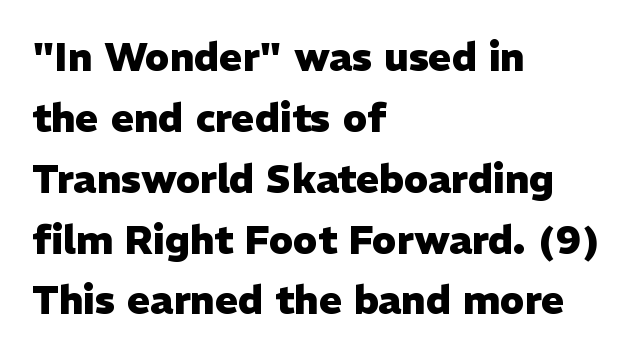
{"serif": "no", "italic": "no", "bold": "yes", "weight": "heavy", "width": "normal", "stroke_contrast": "low", "x_height": "medium", "monospaced": "no", "underline": "no", "align": "left", "line_spacing": "normal", "line_spacing_ratio": 1.56, "letter_spacing": "normal", "letter_spacing_em": 0.0, "glyph_px": 39}
